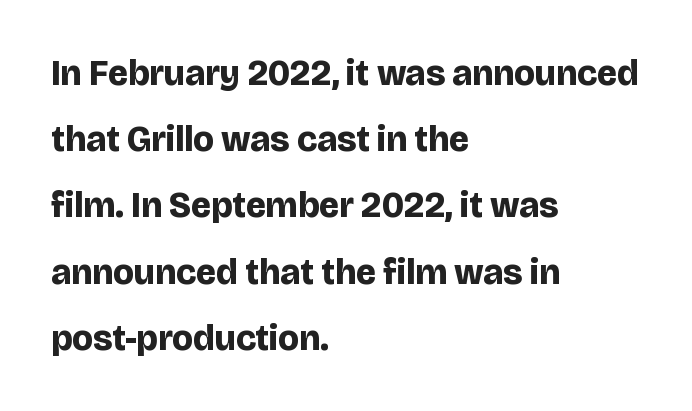
{"serif": "no", "italic": "no", "bold": "yes", "weight": "bold", "width": "normal", "stroke_contrast": "low", "x_height": "large", "monospaced": "no", "underline": "no", "align": "left", "line_spacing_ratio": 1.84, "letter_spacing": "normal", "letter_spacing_em": 0.0, "glyph_px": 36}
